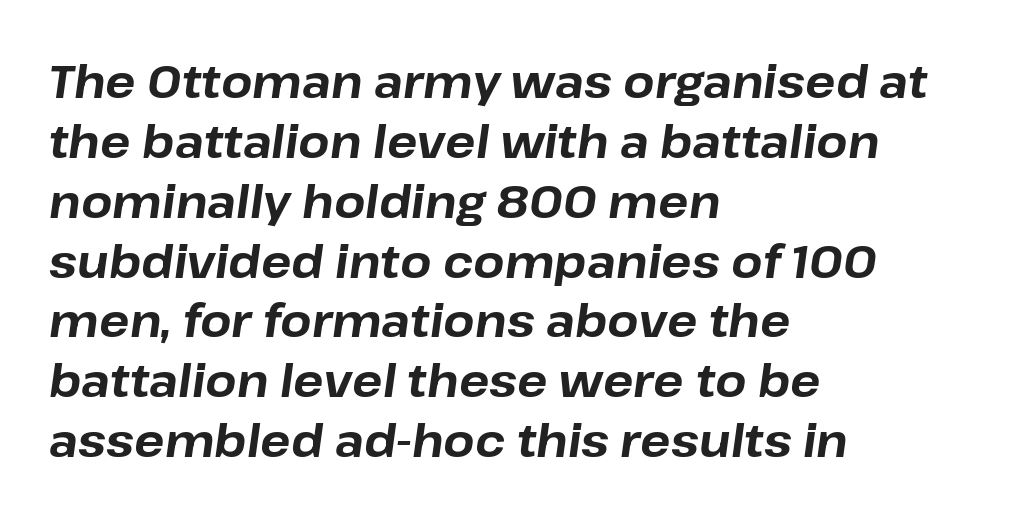
Note the varied advance widths — an 'i' is clearly narrower than an 'm'. Clear beneath every line of the passage. The text block is weighted toward the left margin, trailing off unevenly rightward. The vertical gap from one line to the next is medium. Observe the lean: these are italic letterforms. There is no visible air inserted between adjacent glyphs.
